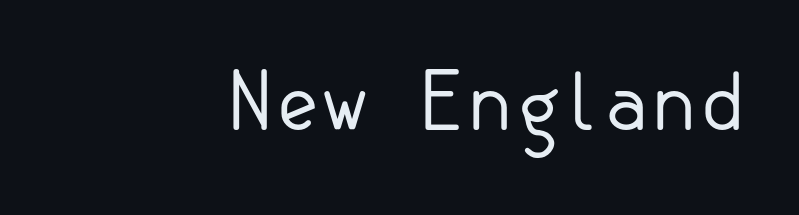
Q: Is the text bold? A: No.
Q: Is the text italic (slanted)? A: No, it is upright.
Q: Is the typeface a serif or a sans-serif typeface? A: Sans-serif.
Q: Is the text underlined? A: No.
Q: How is the paragraph aligned? A: Right-aligned.
Q: Is the spacing between letters normal or unusually wide? A: Normal.
Q: Width (condensed, normal, or wide)? A: Normal.
Q: Stroke contrast? A: Low.
Q: x-height? A: Small.
